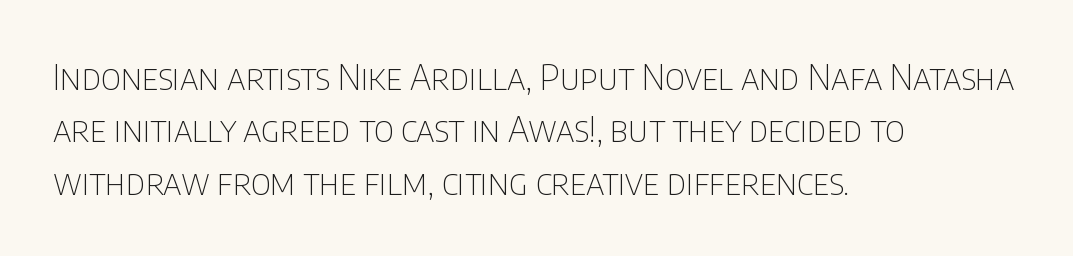
The image shows 35 px thin, condensed sans-serif type, upright; set left-aligned, normal line spacing (1.5x), normal letter spacing, not underlined; low stroke contrast and a large x-height.
